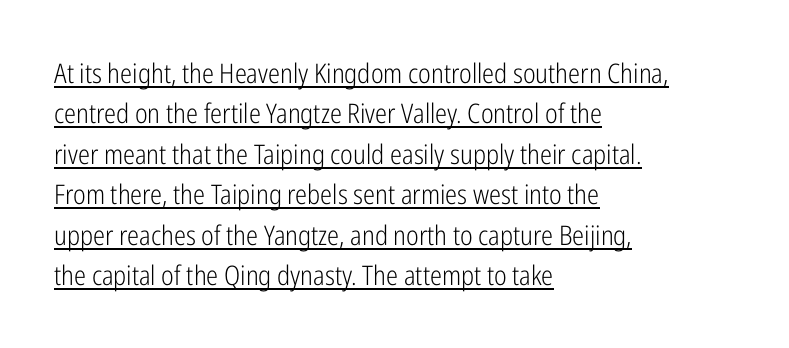
The image shows 27 px text type, upright; set left-aligned, normal line spacing (1.5x), normal letter spacing, underlined.
